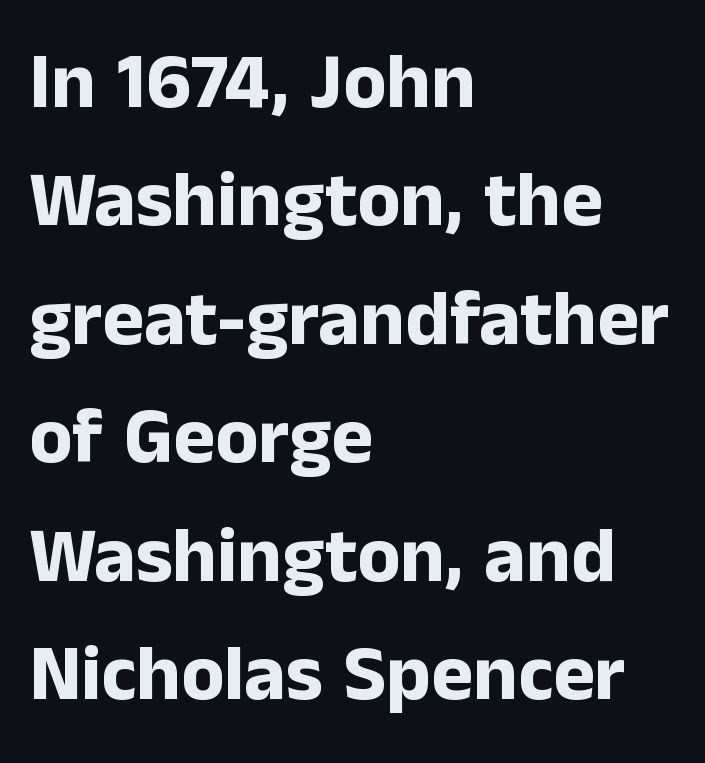
The image shows 79 px bold sans-serif type, upright; set left-aligned, normal line spacing (1.5x), normal letter spacing, not underlined; low stroke contrast and a medium x-height.
